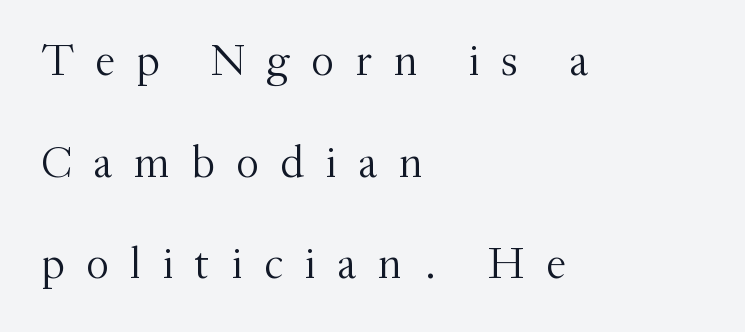
{"serif": "yes", "italic": "no", "bold": "no", "weight": "light", "width": "normal", "stroke_contrast": "medium", "x_height": "small", "monospaced": "no", "underline": "no", "align": "left", "line_spacing": "loose", "line_spacing_ratio": 2.26, "letter_spacing": "wide", "letter_spacing_em": 0.47, "glyph_px": 45}
